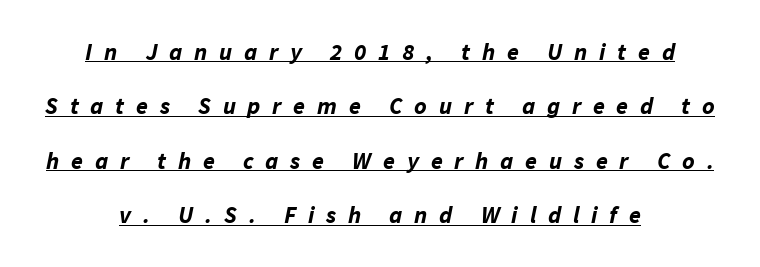
{"italic": "yes", "lean": "right", "slant_degrees": 11, "bold": "yes", "underline": "yes", "align": "center", "line_spacing": "loose", "line_spacing_ratio": 2.27, "letter_spacing": "wide", "letter_spacing_em": 0.49, "glyph_px": 24}
